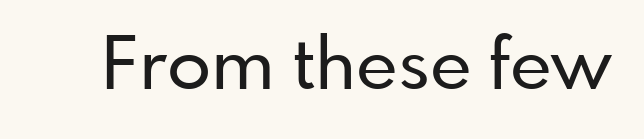
{"serif": "no", "italic": "no", "width": "normal", "stroke_contrast": "low", "x_height": "small", "monospaced": "no", "underline": "no", "letter_spacing": "normal", "letter_spacing_em": 0.0, "glyph_px": 72}
